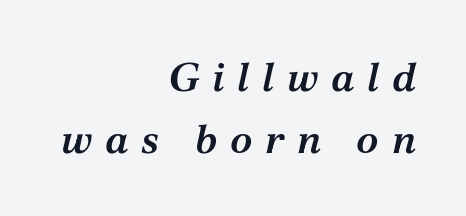
The image shows 41 px semibold serif type, italic (leaning right); set right-aligned, normal line spacing (1.51x), unusually wide letter spacing (+0.31 em), not underlined; medium stroke contrast and a medium x-height.
